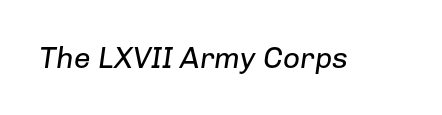
The image shows 30 px regular-weight type, italic (leaning right); set normal letter spacing, not underlined; low stroke contrast and a medium x-height.
